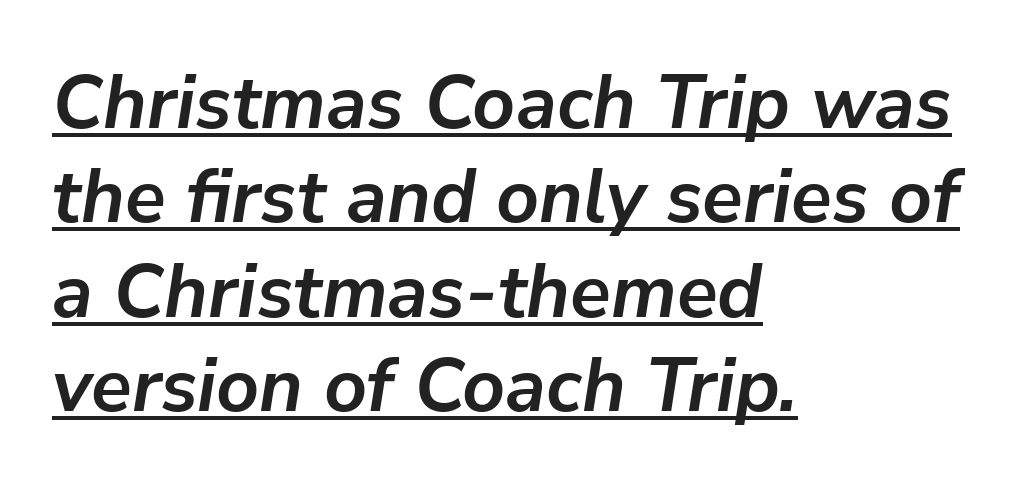
Q: Is the text bold? A: Yes.
Q: Is the text italic (slanted)? A: Yes, it leans right by about 9 degrees.
Q: Is the text underlined? A: Yes.
Q: How is the paragraph aligned? A: Left-aligned.
Q: Is the spacing between letters normal or unusually wide? A: Normal.
Q: Is the spacing between lines tight, normal or loose? A: Normal.
Q: Width (condensed, normal, or wide)? A: Normal.
Q: Stroke contrast? A: Low.
Q: x-height? A: Medium.
Q: Monospaced? A: No.
